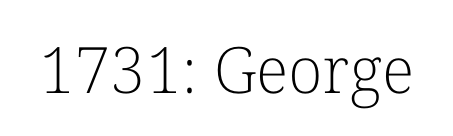
The image shows 64 px light serif type, upright; set normal letter spacing, not underlined; low stroke contrast and a medium x-height.
